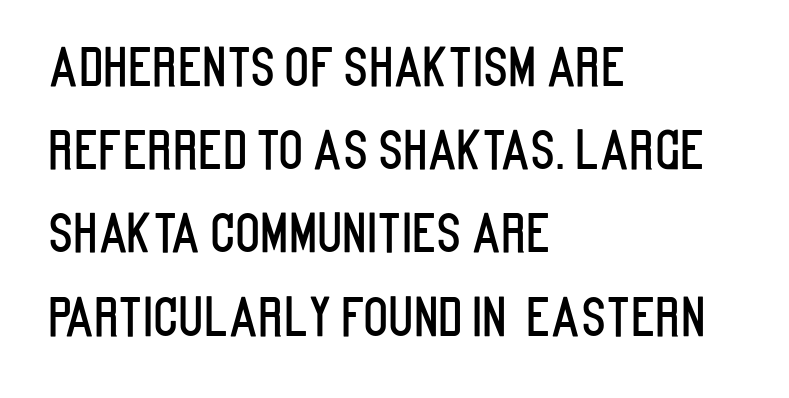
Q: Is the text italic (slanted)? A: No, it is upright.
Q: Is the typeface a serif or a sans-serif typeface? A: Sans-serif.
Q: Is the text underlined? A: No.
Q: How is the paragraph aligned? A: Left-aligned.
Q: Is the spacing between letters normal or unusually wide? A: Normal.
Q: Is the spacing between lines tight, normal or loose? A: Normal.
Q: Width (condensed, normal, or wide)? A: Condensed.
Q: Stroke contrast? A: Low.
Q: x-height? A: Large.
Q: Monospaced? A: No.
